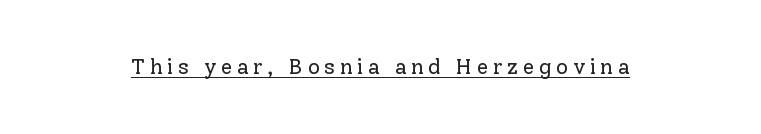
The image shows 21 px text type, upright; set unusually wide letter spacing (+0.22 em), underlined.
